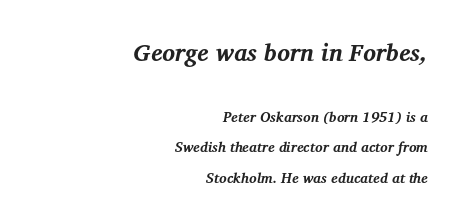
The image shows 24 px bold type, italic (leaning right); set right-aligned, loose line spacing (2.16x), normal letter spacing, not underlined; the first (top) block is 1.71x larger.
